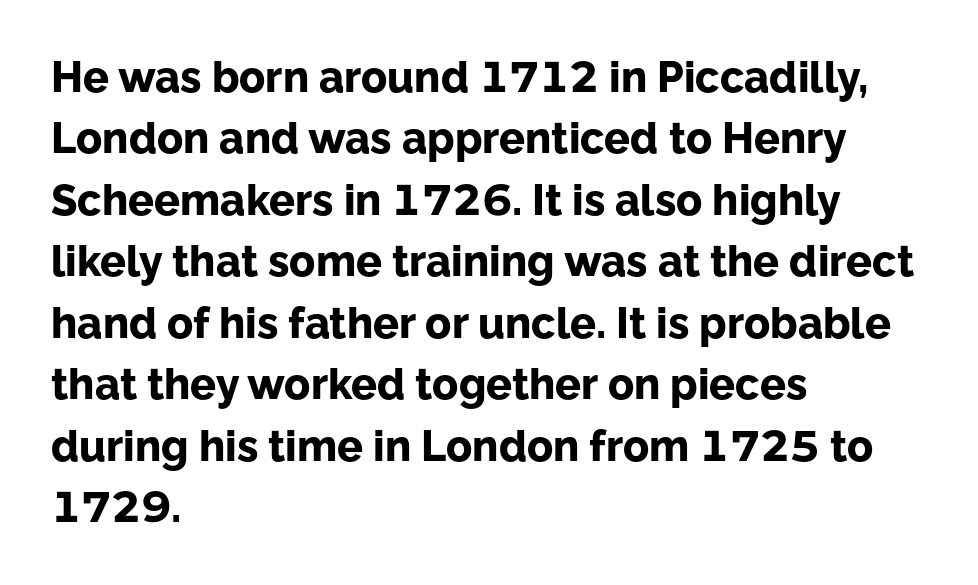
{"serif": "no", "italic": "no", "bold": "yes", "weight": "bold", "width": "normal", "stroke_contrast": "low", "x_height": "medium", "monospaced": "no", "underline": "no", "align": "left", "line_spacing": "normal", "line_spacing_ratio": 1.43, "letter_spacing": "normal", "letter_spacing_em": 0.0, "glyph_px": 43}
